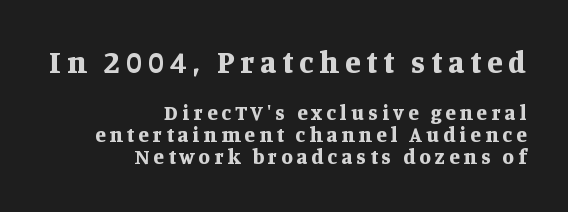
{"serif": "yes", "italic": "no", "bold": "yes", "weight": "bold", "width": "normal", "stroke_contrast": "medium", "x_height": "large", "monospaced": "no", "underline": "no", "align": "right", "line_spacing": "tight", "line_spacing_ratio": 1.05, "letter_spacing": "wide", "letter_spacing_em": 0.2, "larger_block": "first", "size_ratio": 1.48, "glyph_px": 31}
